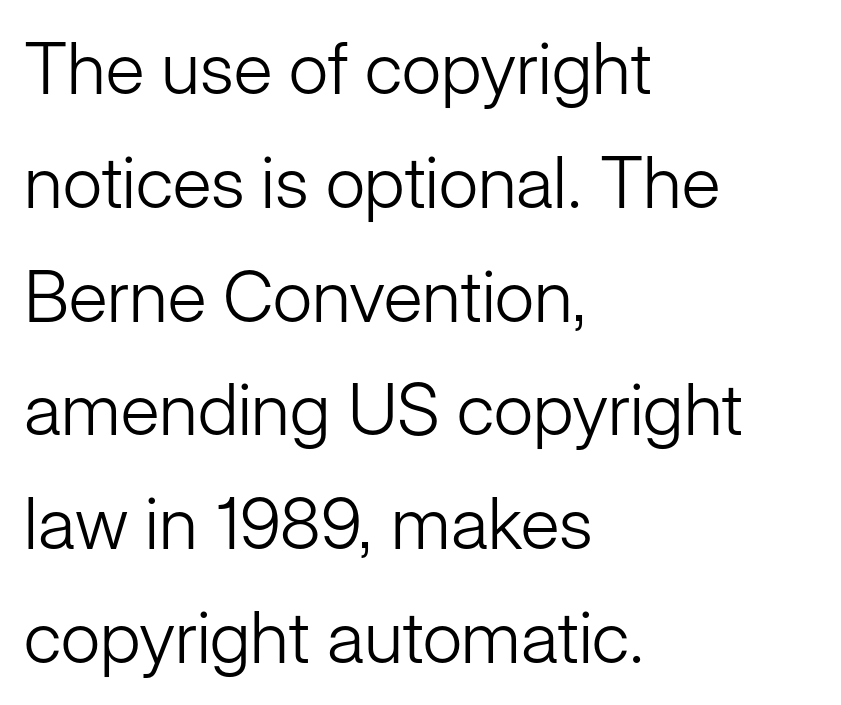
{"serif": "no", "italic": "no", "bold": "no", "weight": "light", "width": "normal", "stroke_contrast": "low", "x_height": "medium", "monospaced": "no", "underline": "no", "align": "left", "line_spacing": "normal", "line_spacing_ratio": 1.58, "letter_spacing": "normal", "letter_spacing_em": 0.0, "glyph_px": 72}
